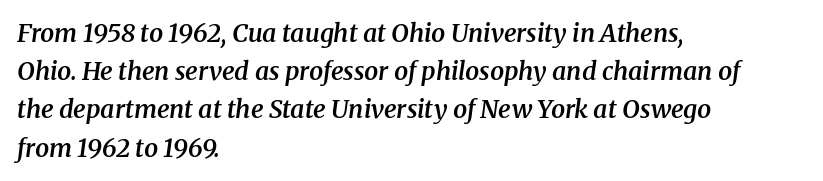
Q: Is the text bold? A: Semi-bold.
Q: Is the text italic (slanted)? A: Yes, it leans right by about 8 degrees.
Q: Is the text underlined? A: No.
Q: How is the paragraph aligned? A: Left-aligned.
Q: Is the spacing between letters normal or unusually wide? A: Normal.
Q: Is the spacing between lines tight, normal or loose? A: Normal.
